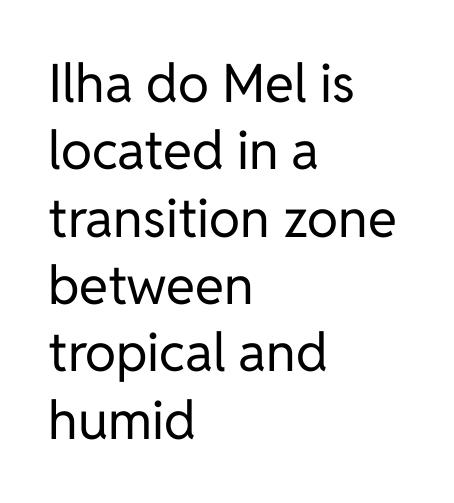
Q: Is the text bold? A: No.
Q: Is the text italic (slanted)? A: No, it is upright.
Q: Is the typeface a serif or a sans-serif typeface? A: Sans-serif.
Q: Is the text underlined? A: No.
Q: How is the paragraph aligned? A: Left-aligned.
Q: Is the spacing between letters normal or unusually wide? A: Normal.
Q: Is the spacing between lines tight, normal or loose? A: Normal.
Q: Width (condensed, normal, or wide)? A: Normal.
Q: Stroke contrast? A: Low.
Q: x-height? A: Medium.
Q: Monospaced? A: No.
